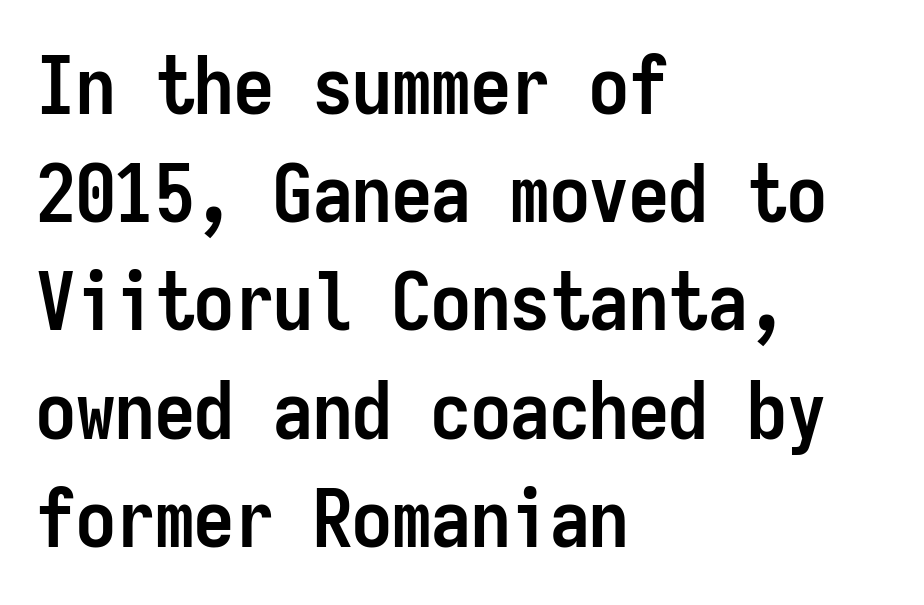
Q: Is the text bold? A: Yes.
Q: Is the text italic (slanted)? A: No, it is upright.
Q: Is the typeface a serif or a sans-serif typeface? A: Sans-serif.
Q: Is the text underlined? A: No.
Q: How is the paragraph aligned? A: Left-aligned.
Q: Is the spacing between letters normal or unusually wide? A: Normal.
Q: Is the spacing between lines tight, normal or loose? A: Normal.
Q: Width (condensed, normal, or wide)? A: Condensed.
Q: Stroke contrast? A: Low.
Q: x-height? A: Medium.
Q: Monospaced? A: Yes.
